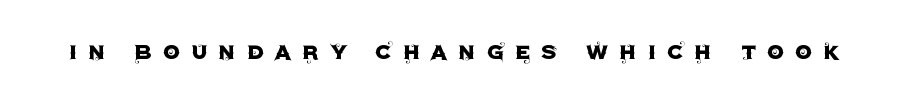
Q: Is the text italic (slanted)? A: No, it is upright.
Q: Is the text underlined? A: No.
Q: Is the spacing between letters normal or unusually wide? A: Unusually wide.
